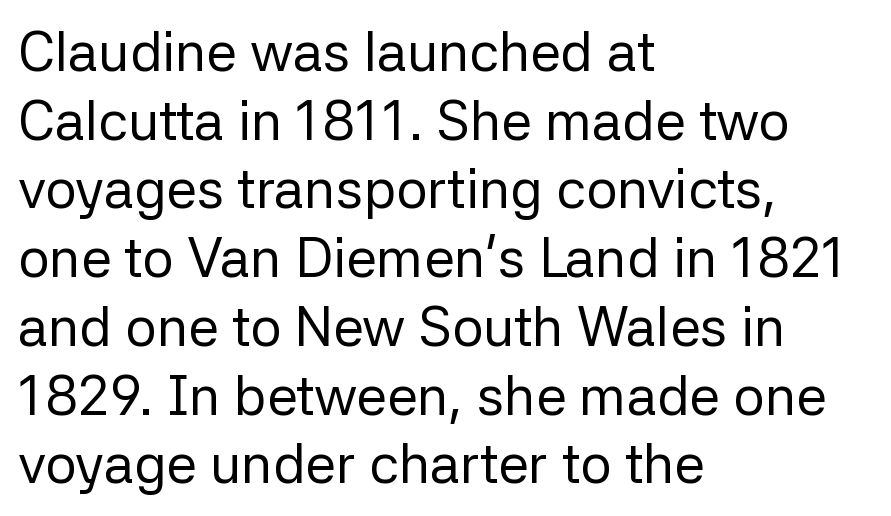
The image shows 55 px regular-weight sans-serif type, upright; set left-aligned, normal line spacing (1.25x), normal letter spacing, not underlined; low stroke contrast and a medium x-height.
